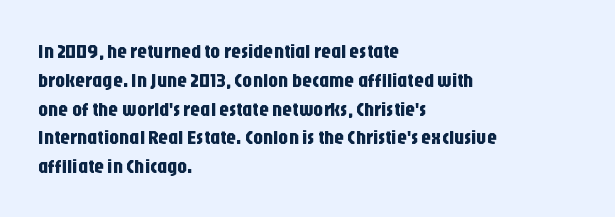
{"italic": "no", "underline": "no", "align": "left", "line_spacing": "normal", "line_spacing_ratio": 1.44, "letter_spacing": "normal", "letter_spacing_em": 0.0, "glyph_px": 20}
